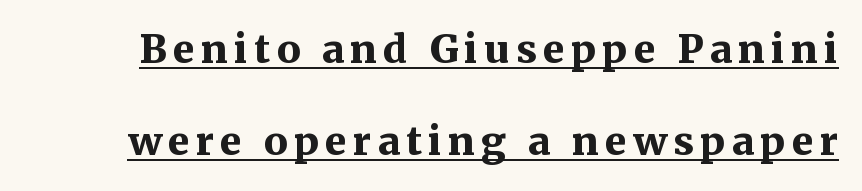
The image shows 39 px bold serif type, upright; set loose line spacing (2.37x), underlined; medium stroke contrast and a medium x-height.
